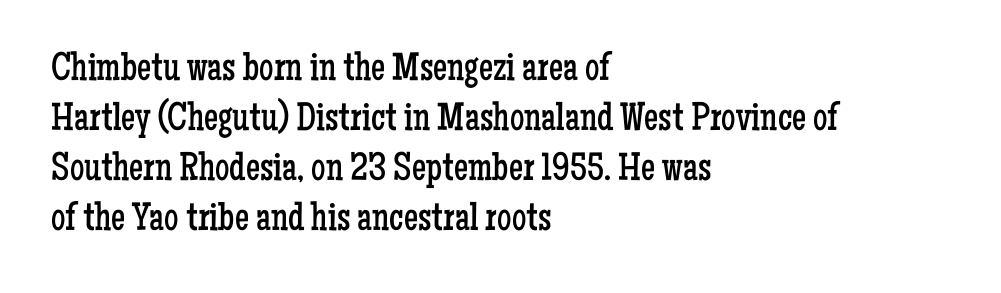
Q: Is the text bold? A: No.
Q: Is the text italic (slanted)? A: No, it is upright.
Q: Is the typeface a serif or a sans-serif typeface? A: Serif.
Q: Is the text underlined? A: No.
Q: How is the paragraph aligned? A: Left-aligned.
Q: Is the spacing between letters normal or unusually wide? A: Normal.
Q: Is the spacing between lines tight, normal or loose? A: Normal.
Q: Width (condensed, normal, or wide)? A: Condensed.
Q: Stroke contrast? A: Low.
Q: x-height? A: Medium.
Q: Monospaced? A: No.
